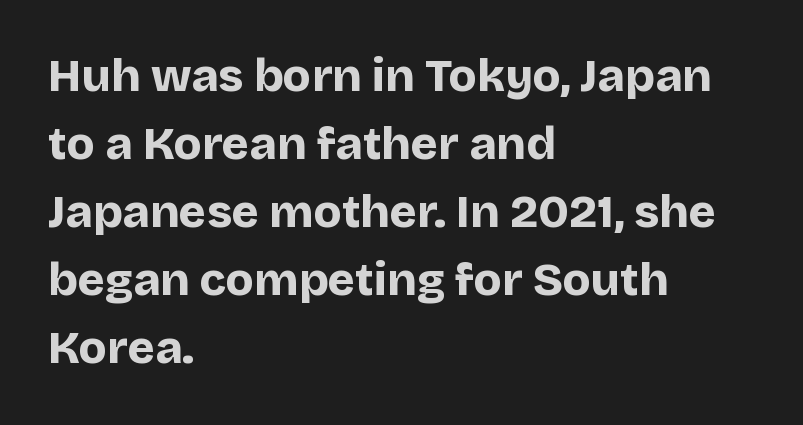
Q: Is the text bold? A: Yes.
Q: Is the text italic (slanted)? A: No, it is upright.
Q: Is the typeface a serif or a sans-serif typeface? A: Sans-serif.
Q: Is the text underlined? A: No.
Q: How is the paragraph aligned? A: Left-aligned.
Q: Is the spacing between letters normal or unusually wide? A: Normal.
Q: Is the spacing between lines tight, normal or loose? A: Normal.
Q: Width (condensed, normal, or wide)? A: Normal.
Q: Stroke contrast? A: Low.
Q: x-height? A: Large.
Q: Monospaced? A: No.
